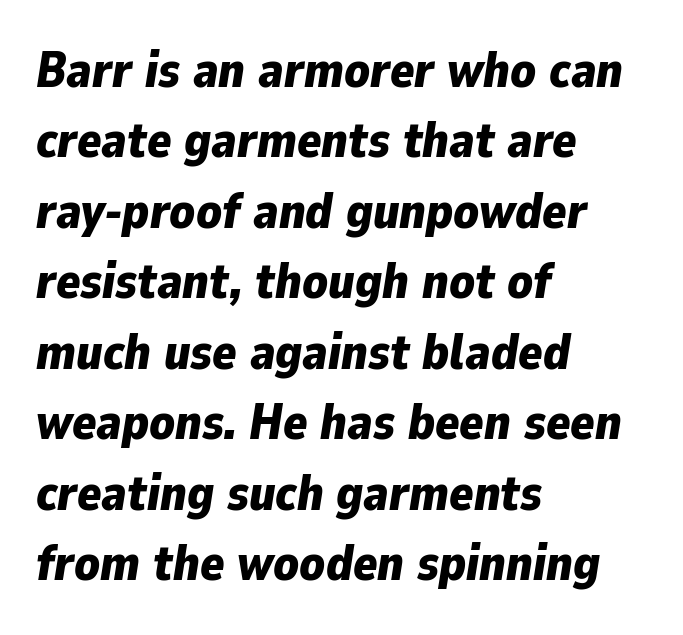
{"italic": "yes", "lean": "right", "slant_degrees": 9, "bold": "yes", "weight": "bold", "width": "normal", "stroke_contrast": "low", "x_height": "medium", "monospaced": "no", "underline": "no", "align": "left", "line_spacing": "normal", "line_spacing_ratio": 1.41, "letter_spacing": "normal", "letter_spacing_em": 0.0, "glyph_px": 50}
